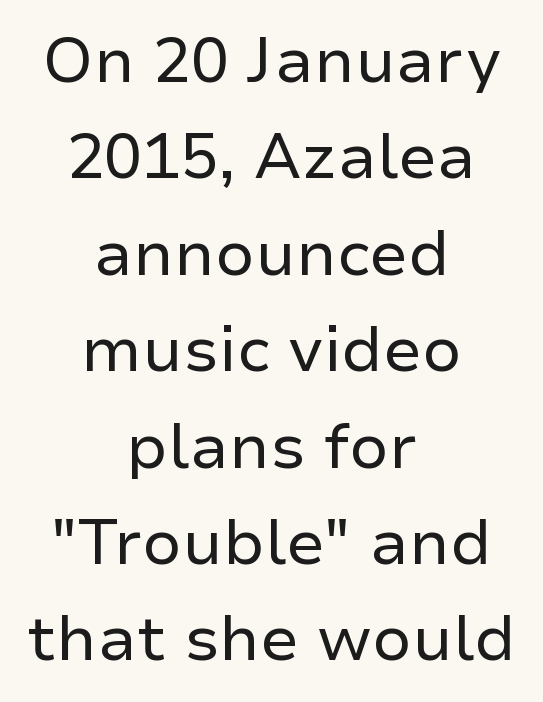
{"serif": "no", "italic": "no", "bold": "no", "weight": "regular", "width": "normal", "stroke_contrast": "low", "x_height": "medium", "monospaced": "no", "underline": "no", "align": "center", "line_spacing": "normal", "line_spacing_ratio": 1.53, "letter_spacing": "normal", "letter_spacing_em": 0.0, "glyph_px": 63}
